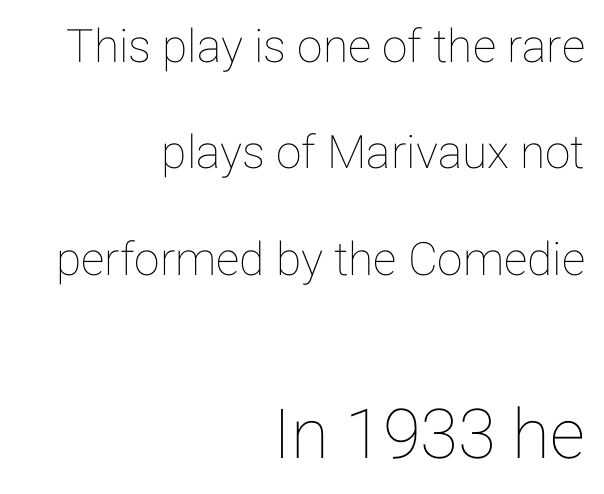
Has an underline been added? It has not. Is this a fixed-width face? No — the glyphs have proportional, varying widths. The block of text is sparse from top to bottom, with ample space between rows. In terms of letterspacing, this is plain default setting. These lines were composed using upright roman letters.
